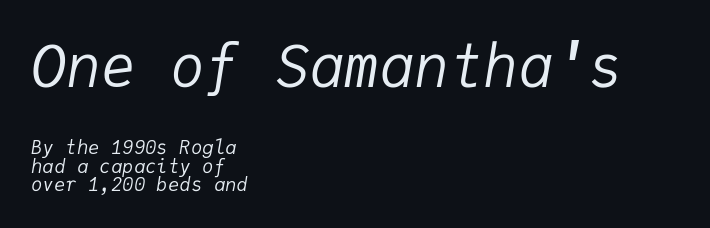
{"italic": "yes", "lean": "right", "slant_degrees": 9, "bold": "no", "weight": "regular", "width": "normal", "stroke_contrast": "low", "x_height": "medium", "monospaced": "yes", "underline": "no", "align": "left", "line_spacing": "tight", "line_spacing_ratio": 0.99, "letter_spacing": "normal", "letter_spacing_em": 0.0, "larger_block": "first", "size_ratio": 3.05, "glyph_px": 58}
